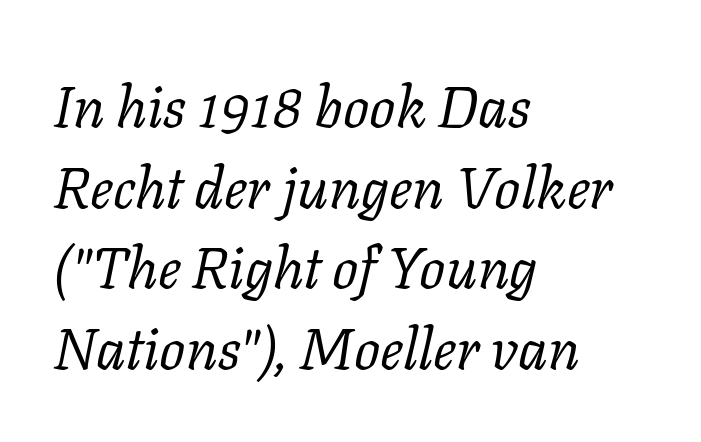
The typography opts for an oblique posture over an upright one. The cut favours lightness, reaching ordinary text weight at its darkest. Note: serifs present on the glyphs. Typeset ragged right — the left edge is the straight one. Is the letter spacing exaggerated? No — it looks like the ordinary default. Successive baselines arrive at the customary interval.
